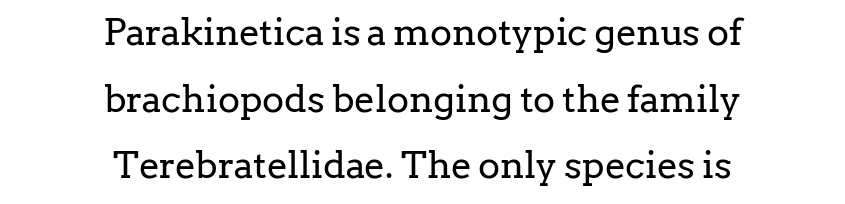
Q: Is the text bold? A: No.
Q: Is the text italic (slanted)? A: No, it is upright.
Q: Is the typeface a serif or a sans-serif typeface? A: Serif.
Q: Is the text underlined? A: No.
Q: How is the paragraph aligned? A: Centered.
Q: Is the spacing between letters normal or unusually wide? A: Normal.
Q: Width (condensed, normal, or wide)? A: Normal.
Q: Stroke contrast? A: Low.
Q: x-height? A: Medium.
Q: Monospaced? A: No.
